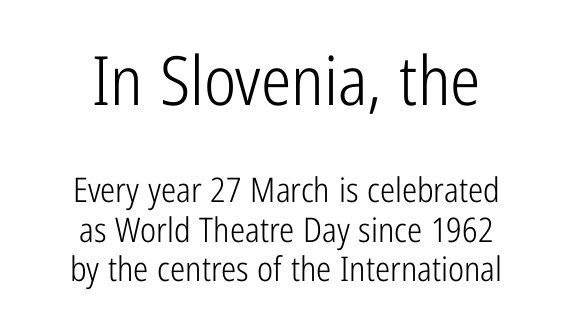
Q: Is the text bold? A: No.
Q: Is the text italic (slanted)? A: No, it is upright.
Q: Is the typeface a serif or a sans-serif typeface? A: Sans-serif.
Q: Is the text underlined? A: No.
Q: How is the paragraph aligned? A: Centered.
Q: Is the spacing between letters normal or unusually wide? A: Normal.
Q: Which block of text is set in a larger size, the first (top) or the second (bottom)? A: The first (top) one.
Q: Width (condensed, normal, or wide)? A: Condensed.
Q: Stroke contrast? A: Low.
Q: x-height? A: Medium.
Q: Monospaced? A: No.
